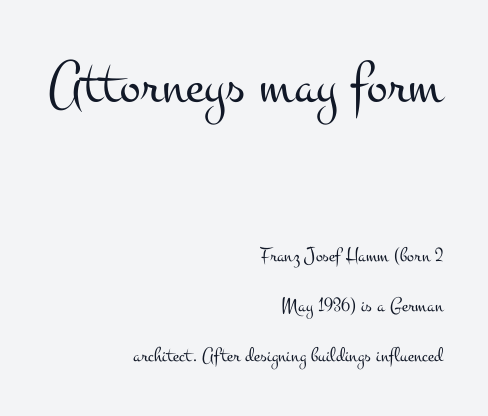
Note the varied advance widths — an 'i' is clearly narrower than an 'm'. Bigger letters appear in the top chunk; the bottom chunk is reduced. Short and long lines alike share a common ending point at right. Notice the wide empty band between every row — that's loose leading. Weight: regular or lighter.
